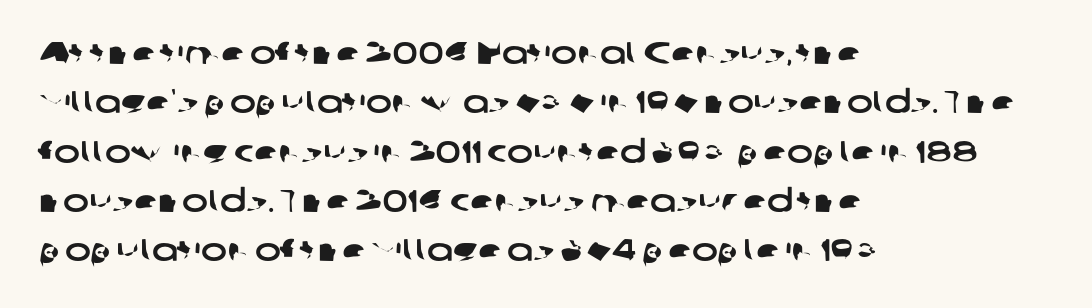
The image shows 31 px wide sans-serif type; set left-aligned, normal line spacing (1.59x), normal letter spacing, not underlined; low stroke contrast and a medium x-height.
